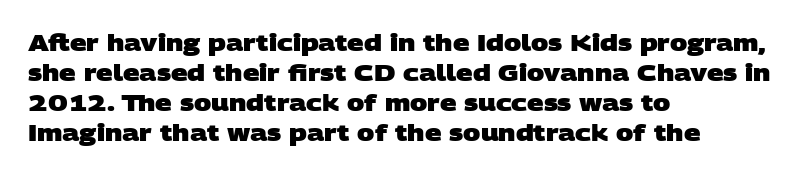
{"bold": "yes", "underline": "no", "align": "left", "line_spacing": "normal", "line_spacing_ratio": 1.31, "letter_spacing": "normal", "letter_spacing_em": 0.0, "glyph_px": 23}
